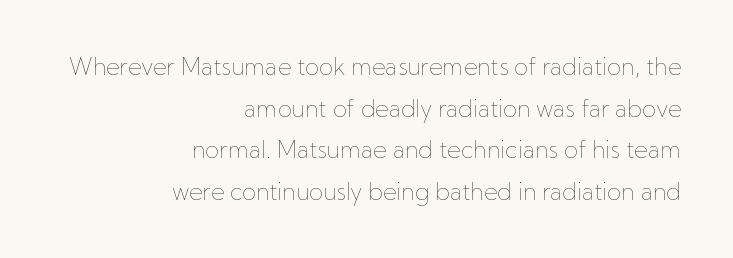
{"italic": "no", "bold": "no", "underline": "no", "align": "right", "line_spacing_ratio": 1.81, "letter_spacing": "normal", "letter_spacing_em": 0.0, "glyph_px": 23}
